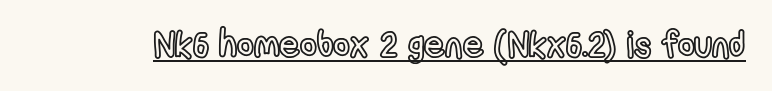
These characters rest on top of a visible drawn line. You could call the tracking neutral — neither tight nor loose. Character widths vary here, with narrow letters taking less room than wide ones. You can tell it's not italic because the verticals are truly vertical.
